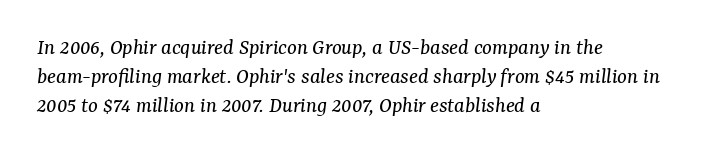
Q: Is the text bold? A: No.
Q: Is the text italic (slanted)? A: Yes, it leans right by about 7 degrees.
Q: Is the text underlined? A: No.
Q: How is the paragraph aligned? A: Left-aligned.
Q: Is the spacing between letters normal or unusually wide? A: Normal.
Q: Is the spacing between lines tight, normal or loose? A: Normal.
